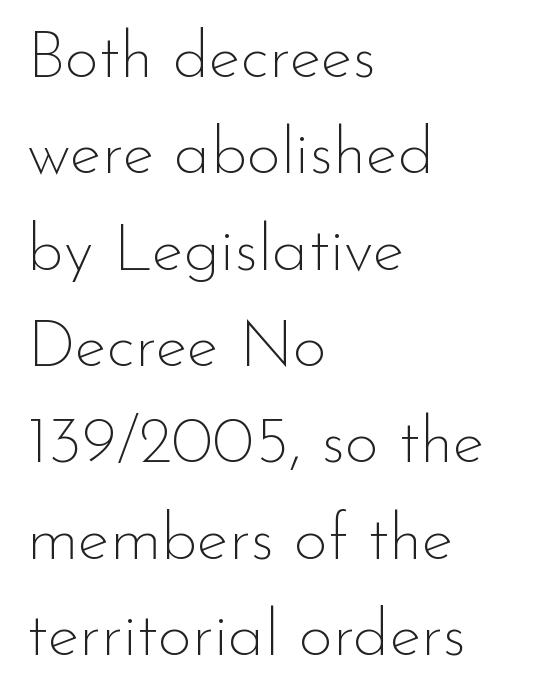
{"serif": "no", "italic": "no", "bold": "no", "weight": "thin", "width": "normal", "stroke_contrast": "low", "x_height": "small", "monospaced": "no", "underline": "no", "align": "left", "line_spacing": "normal", "line_spacing_ratio": 1.46, "letter_spacing": "normal", "letter_spacing_em": 0.0, "glyph_px": 66}
